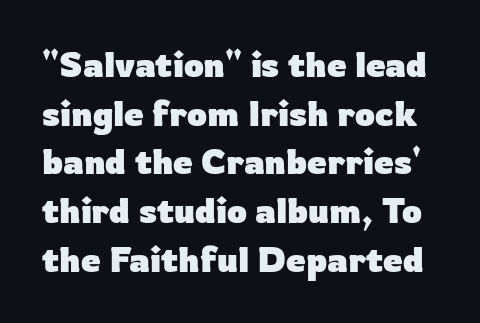
The image shows 35 px heavy sans-serif type, upright; set normal line spacing (1.39x), normal letter spacing, not underlined; low stroke contrast and a medium x-height.
